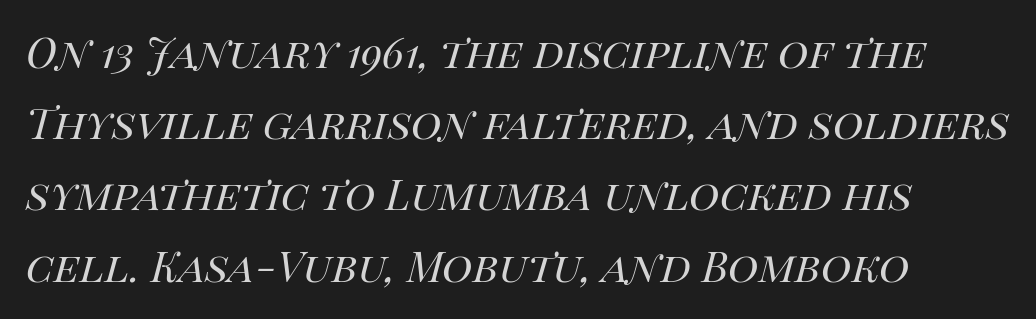
{"italic": "yes", "lean": "right", "slant_degrees": 14, "bold": "no", "weight": "regular", "width": "normal", "stroke_contrast": "high", "x_height": "large", "monospaced": "no", "underline": "no", "align": "left", "line_spacing": "normal", "line_spacing_ratio": 1.37, "letter_spacing": "normal", "letter_spacing_em": 0.0, "glyph_px": 52}
